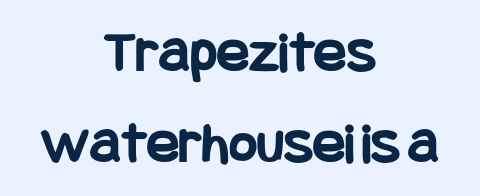
Caption: standard tracking, unaltered. These lines sit exactly where default settings would place them. Every row of glyphs is offset so its center matches the block's center. The words here are not underlined.
